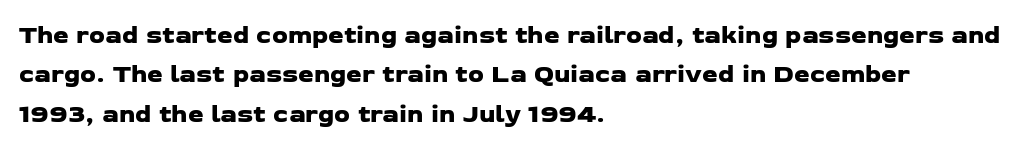
The image shows 25 px text type; set left-aligned, normal line spacing (1.58x), normal letter spacing, not underlined.
